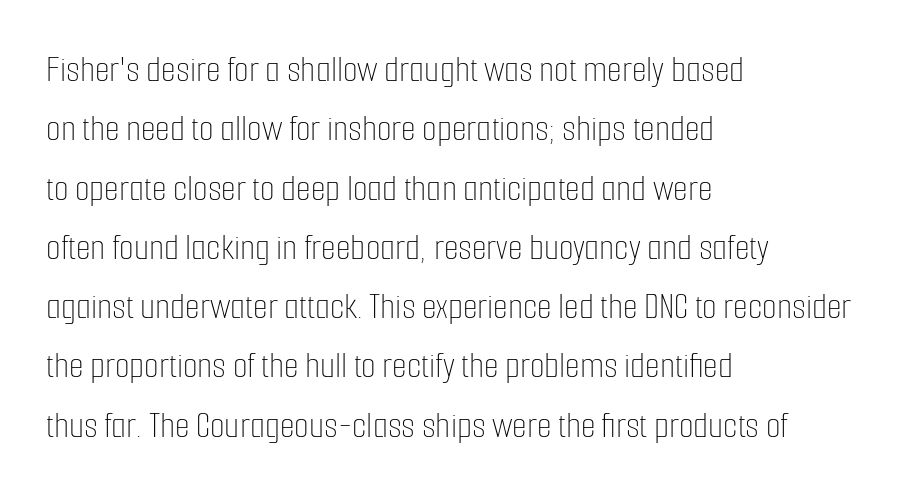
Q: Is the text bold? A: No.
Q: Is the text italic (slanted)? A: No, it is upright.
Q: Is the text underlined? A: No.
Q: How is the paragraph aligned? A: Left-aligned.
Q: Is the spacing between letters normal or unusually wide? A: Normal.
Q: Is the spacing between lines tight, normal or loose? A: Normal.
Q: Width (condensed, normal, or wide)? A: Condensed.
Q: Stroke contrast? A: Low.
Q: x-height? A: Medium.
Q: Monospaced? A: No.
